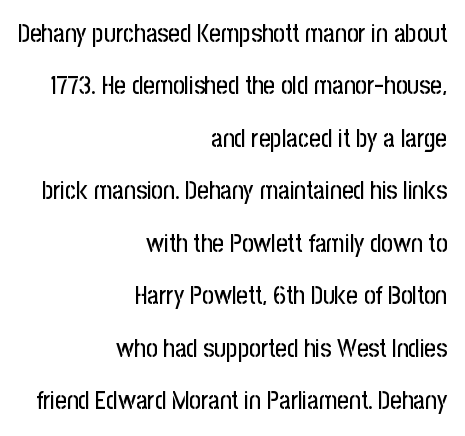
The image shows 25 px text type, upright; set right-aligned, loose line spacing (2.1x), normal letter spacing, not underlined.
